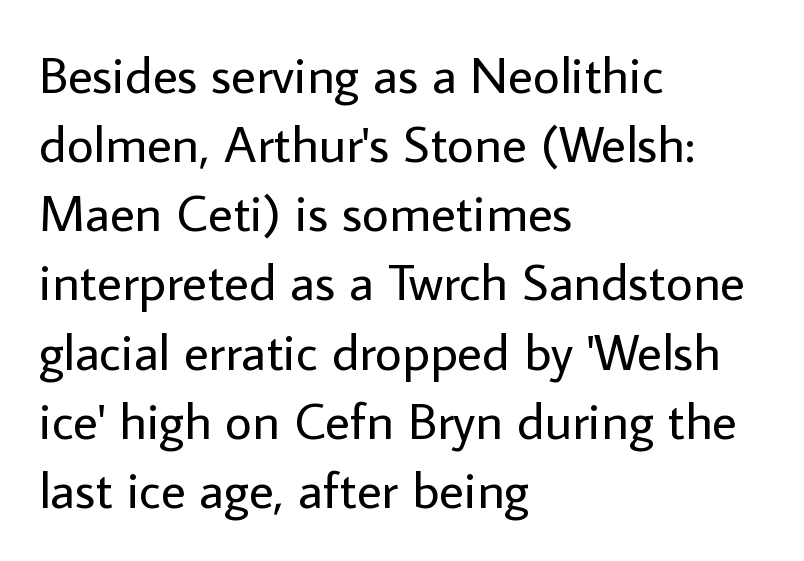
{"serif": "no", "italic": "no", "bold": "no", "weight": "regular", "width": "normal", "stroke_contrast": "low", "x_height": "medium", "monospaced": "no", "underline": "no", "align": "left", "line_spacing": "normal", "line_spacing_ratio": 1.33, "letter_spacing": "normal", "letter_spacing_em": 0.0, "glyph_px": 52}
